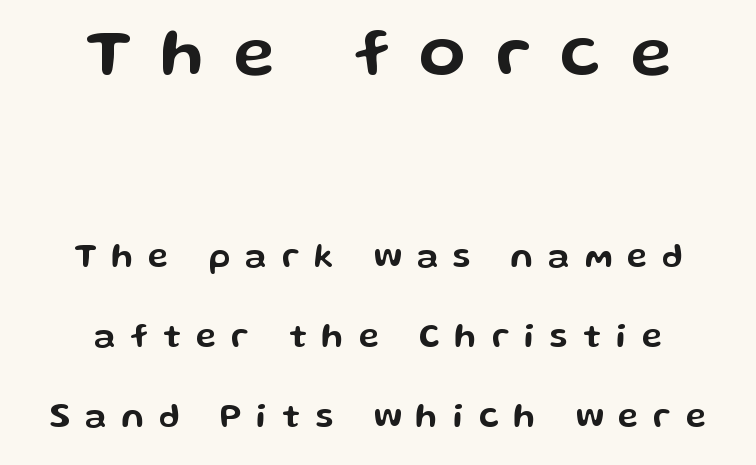
{"serif": "no", "italic": "no", "width": "wide", "stroke_contrast": "low", "x_height": "medium", "monospaced": "no", "underline": "no", "align": "center", "line_spacing": "loose", "line_spacing_ratio": 2.36, "letter_spacing": "wide", "letter_spacing_em": 0.44, "larger_block": "first", "size_ratio": 2.0, "glyph_px": 68}
